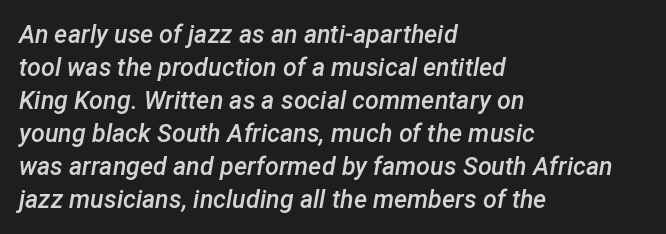
The image shows 25 px text type, italic (leaning right); set left-aligned, normal line spacing (1.32x), normal letter spacing, not underlined.
